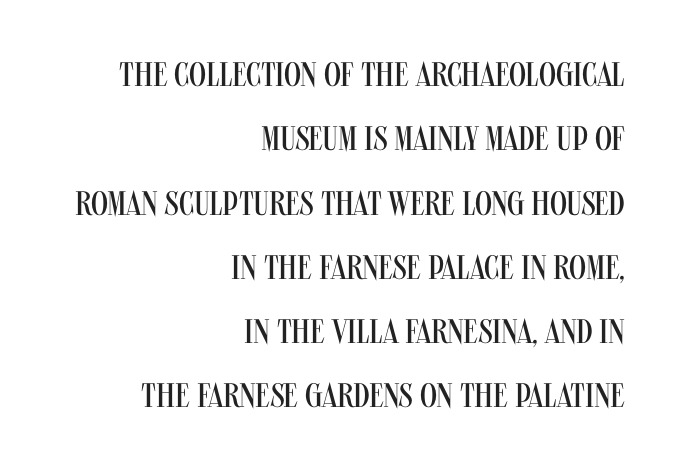
Typographically, this falls in the sans-serif category. Plain, unruled lines of type. Vertical stems look standard width or narrower in stroke. Designer's note — italics off, roman on. Horizontal alignment here is rightward, an uncommon choice for prose. This sample has the flowing, uneven cadence of proportional lettering.
